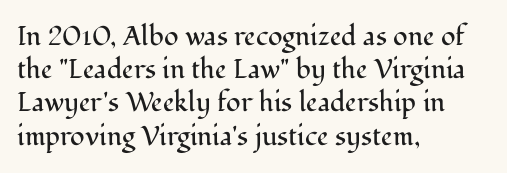
{"italic": "no", "bold": "no", "underline": "no", "align": "left", "line_spacing_ratio": 1.23, "letter_spacing": "normal", "letter_spacing_em": 0.0, "glyph_px": 27}
